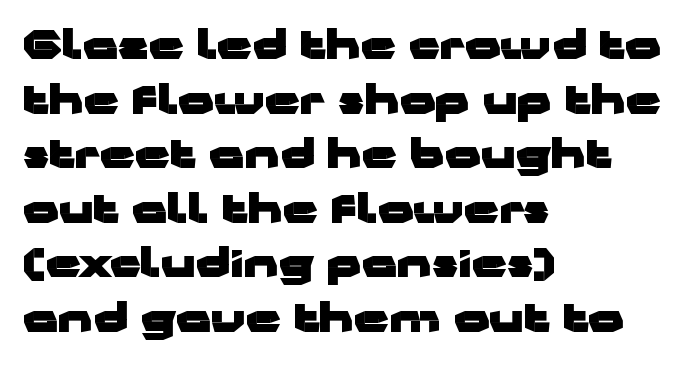
Baseline-to-baseline distance is the conventional proportion of letter height. A typesetter would label this face a sans. Spacing verdict: proportional, widths tailored to each character. Students, note that the glyphs here touch the page at normal intervals. Plenty of ink on the page — the face is bold. The lines in this sample share a left origin and differ only in where they stop.
